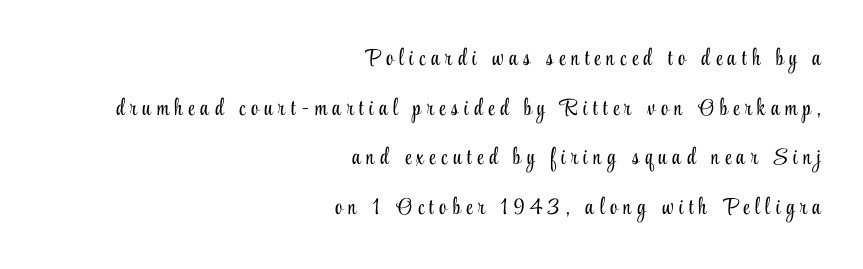
{"bold": "no", "underline": "no", "align": "right", "line_spacing": "loose", "line_spacing_ratio": 2.16, "letter_spacing": "wide", "letter_spacing_em": 0.25, "glyph_px": 23}
